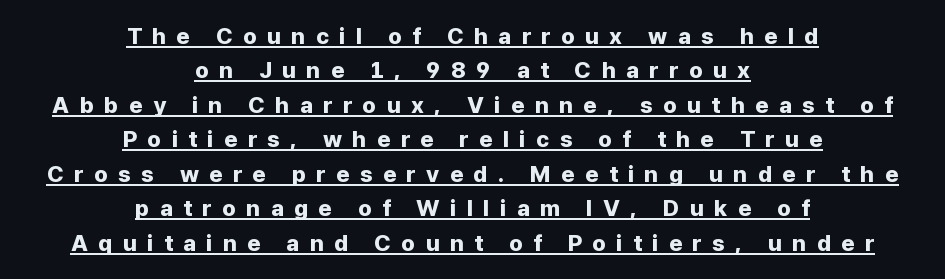
{"italic": "no", "bold": "yes", "underline": "yes", "align": "center", "line_spacing": "normal", "line_spacing_ratio": 1.5, "letter_spacing": "wide", "letter_spacing_em": 0.45, "glyph_px": 23}
